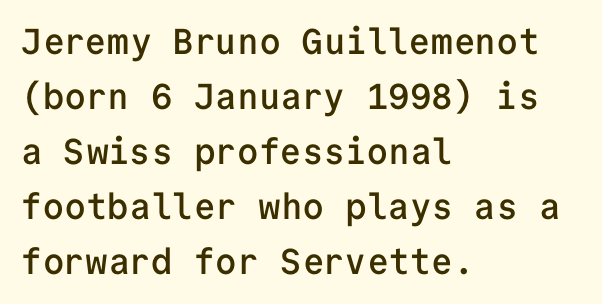
{"serif": "no", "italic": "no", "bold": "semi", "weight": "semibold", "width": "normal", "stroke_contrast": "low", "x_height": "medium", "monospaced": "yes", "underline": "no", "align": "left", "line_spacing": "normal", "line_spacing_ratio": 1.53, "letter_spacing": "normal", "letter_spacing_em": 0.0, "glyph_px": 36}
